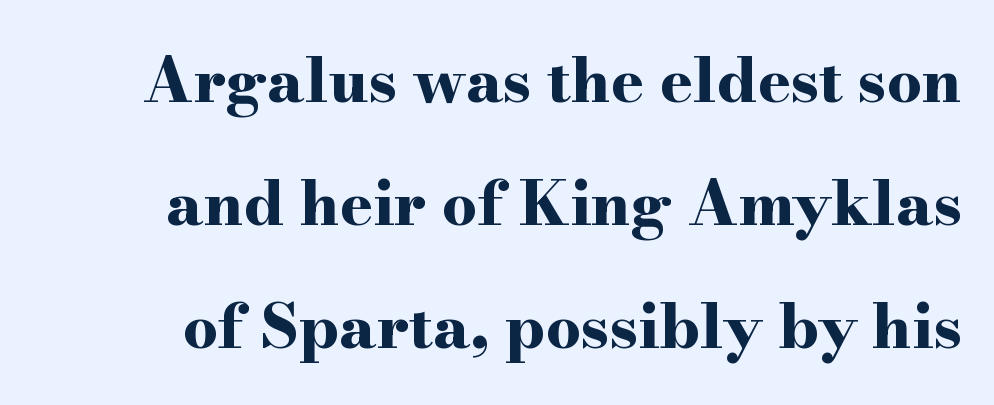
{"serif": "yes", "italic": "no", "bold": "yes", "weight": "bold", "width": "wide", "stroke_contrast": "high", "x_height": "small", "monospaced": "no", "underline": "no", "line_spacing": "loose", "line_spacing_ratio": 1.98, "letter_spacing": "normal", "letter_spacing_em": 0.0, "glyph_px": 62}
